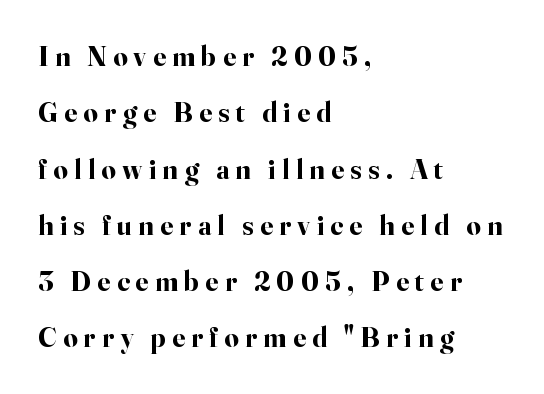
{"serif": "yes", "italic": "no", "bold": "yes", "weight": "bold", "width": "normal", "stroke_contrast": "high", "x_height": "small", "monospaced": "no", "underline": "no", "align": "left", "line_spacing": "loose", "line_spacing_ratio": 2.01, "letter_spacing": "wide", "letter_spacing_em": 0.23, "glyph_px": 28}
